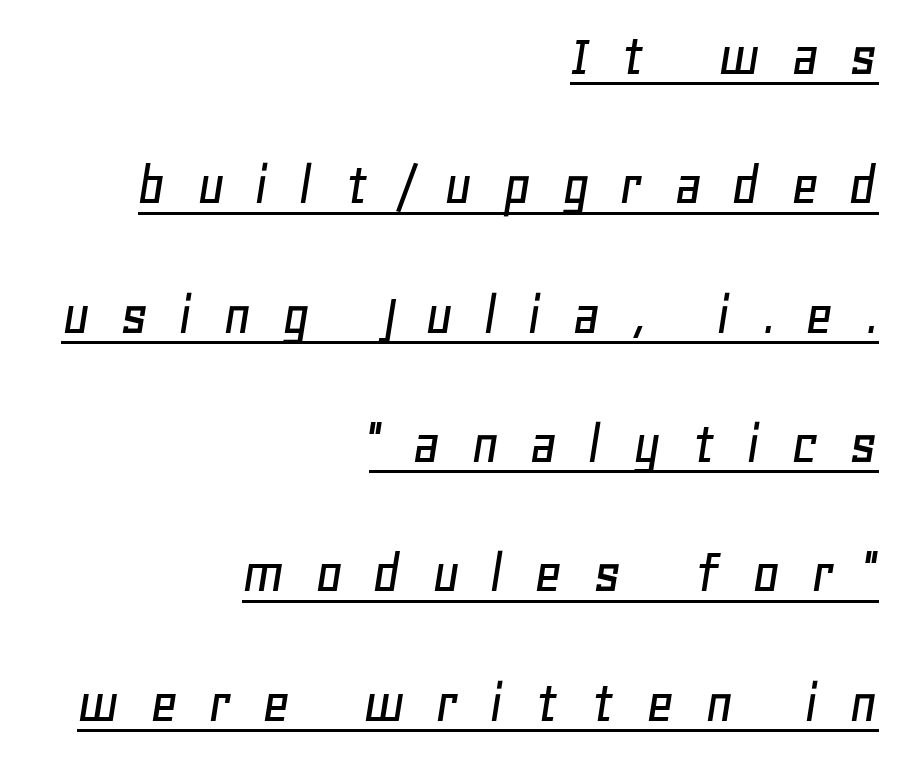
The image shows 61 px text type, italic (leaning right); set right-aligned, loose line spacing (2.12x), unusually wide letter spacing (+0.49 em), underlined; low stroke contrast and a large x-height.
